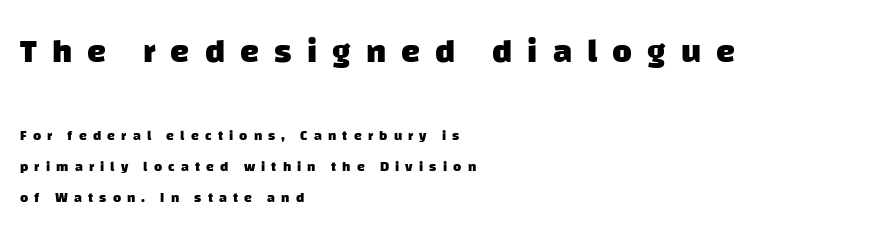
This sample has the flowing, uneven cadence of proportional lettering. Compared with typical paragraphs, the rows here are farther apart. Someone cranked the tracking dial way up on this one. Visually the block forms a straight wall on the left and a jagged coastline on the right.
